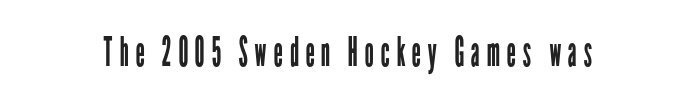
Q: Is the text bold? A: No.
Q: Is the text italic (slanted)? A: No, it is upright.
Q: Is the typeface a serif or a sans-serif typeface? A: Sans-serif.
Q: Is the text underlined? A: No.
Q: Width (condensed, normal, or wide)? A: Condensed.
Q: Stroke contrast? A: Low.
Q: x-height? A: Medium.
Q: Monospaced? A: No.
